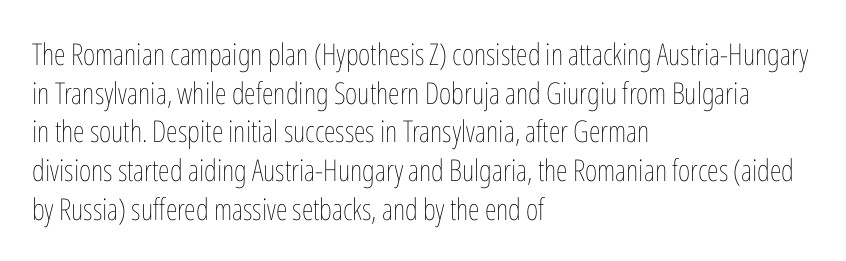
{"italic": "no", "bold": "no", "weight": "thin", "width": "condensed", "stroke_contrast": "low", "x_height": "medium", "monospaced": "no", "underline": "no", "align": "left", "line_spacing": "normal", "line_spacing_ratio": 1.29, "letter_spacing": "normal", "letter_spacing_em": 0.0, "glyph_px": 30}
